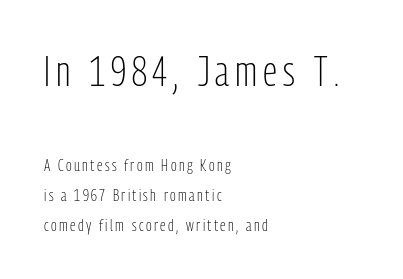
{"serif": "no", "italic": "no", "bold": "no", "weight": "light", "width": "condensed", "stroke_contrast": "low", "x_height": "medium", "monospaced": "no", "underline": "no", "align": "left", "line_spacing_ratio": 1.76, "larger_block": "first", "size_ratio": 2.53, "glyph_px": 43}
